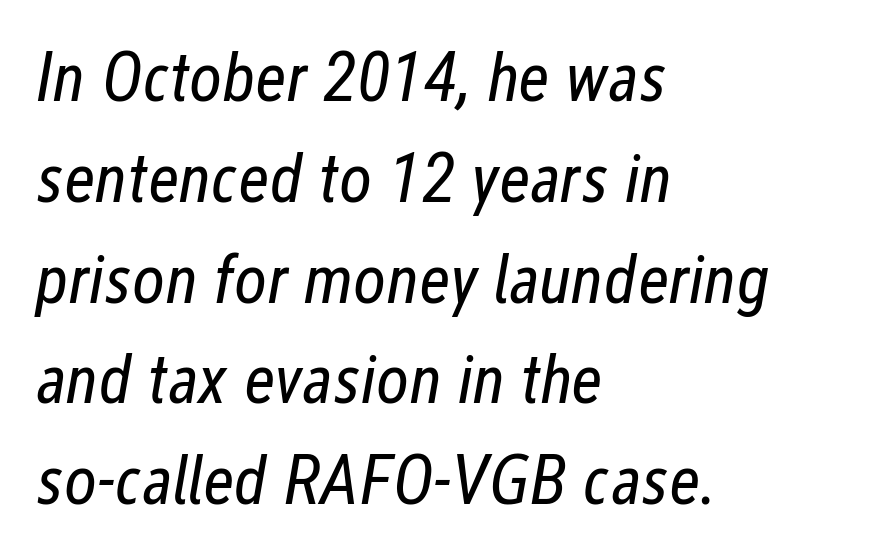
{"italic": "yes", "lean": "right", "slant_degrees": 12, "bold": "no", "weight": "regular", "width": "condensed", "stroke_contrast": "low", "x_height": "medium", "monospaced": "no", "underline": "no", "align": "left", "line_spacing": "normal", "line_spacing_ratio": 1.44, "letter_spacing": "normal", "letter_spacing_em": 0.0, "glyph_px": 70}
